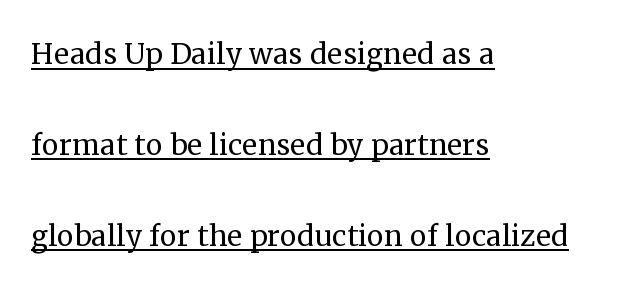
Students, observe: this is what heavily led, spacious text looks like. The font's upright variant was chosen for this text. Is the type heavy? It reads as light-to-regular instead. To sum up the face: it has serifs. Spacing between characters is what you'd get straight out of the box.
